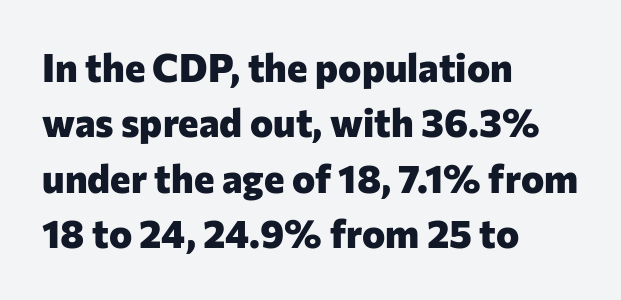
Q: Is the text bold? A: Yes.
Q: Is the text italic (slanted)? A: No, it is upright.
Q: Is the typeface a serif or a sans-serif typeface? A: Sans-serif.
Q: Is the text underlined? A: No.
Q: How is the paragraph aligned? A: Left-aligned.
Q: Is the spacing between letters normal or unusually wide? A: Normal.
Q: Is the spacing between lines tight, normal or loose? A: Normal.
Q: Width (condensed, normal, or wide)? A: Normal.
Q: Stroke contrast? A: Low.
Q: x-height? A: Medium.
Q: Monospaced? A: No.
